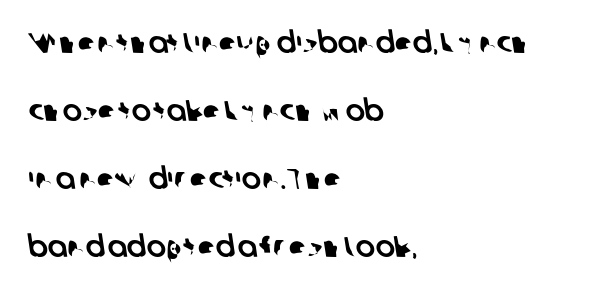
{"serif": "no", "width": "normal", "stroke_contrast": "low", "x_height": "medium", "monospaced": "no", "underline": "no", "align": "left", "line_spacing": "loose", "line_spacing_ratio": 2.35, "letter_spacing": "normal", "letter_spacing_em": 0.0, "glyph_px": 29}
